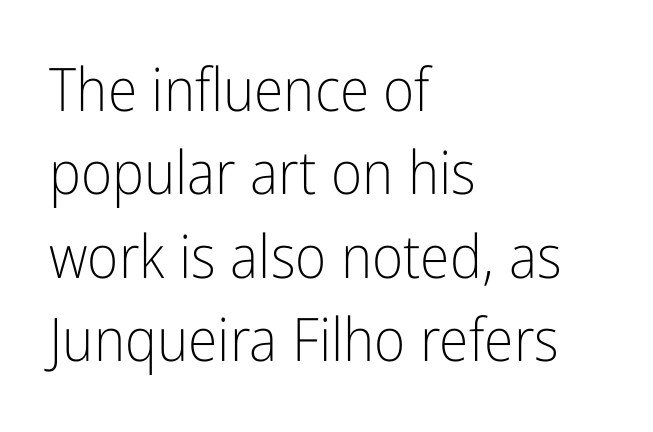
Q: Is the text bold? A: No.
Q: Is the text italic (slanted)? A: No, it is upright.
Q: Is the typeface a serif or a sans-serif typeface? A: Sans-serif.
Q: Is the text underlined? A: No.
Q: How is the paragraph aligned? A: Left-aligned.
Q: Is the spacing between letters normal or unusually wide? A: Normal.
Q: Is the spacing between lines tight, normal or loose? A: Normal.
Q: Width (condensed, normal, or wide)? A: Condensed.
Q: Stroke contrast? A: Low.
Q: x-height? A: Medium.
Q: Monospaced? A: No.
